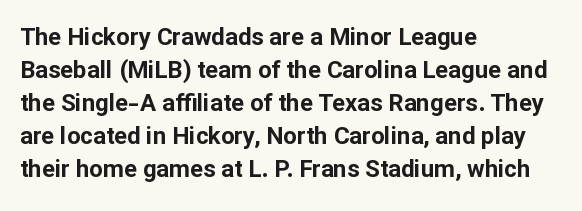
The image shows 24 px bold type, upright; set left-aligned, normal line spacing (1.38x), normal letter spacing, not underlined.
